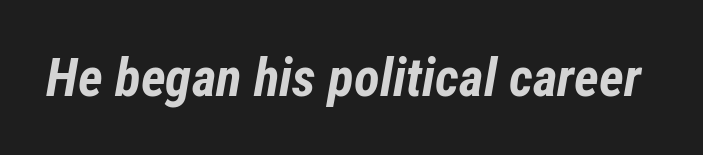
You'd pick this weight for a headline — it's a proper bold. A bare baseline throughout the passage. The line texture is even and compact thanks to regular tracking. Character widths vary here, with narrow letters taking less room than wide ones. Notice how the stems are inclined rather than vertical — that's the hallmark of italics.
